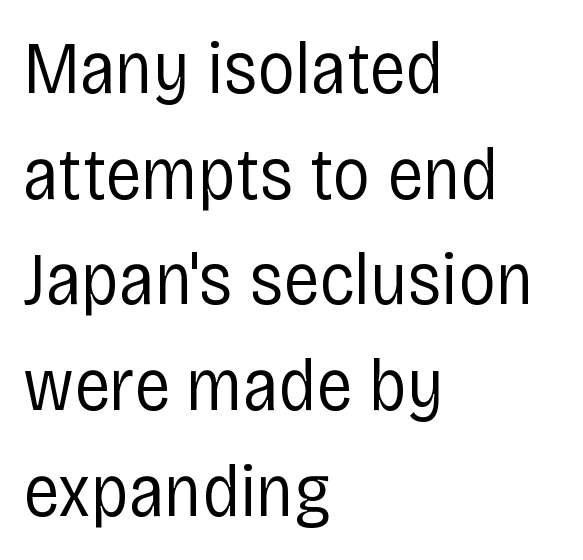
The image shows 75 px regular-weight, condensed sans-serif type, upright; set left-aligned, normal line spacing (1.41x), normal letter spacing, not underlined; low stroke contrast and a large x-height.
